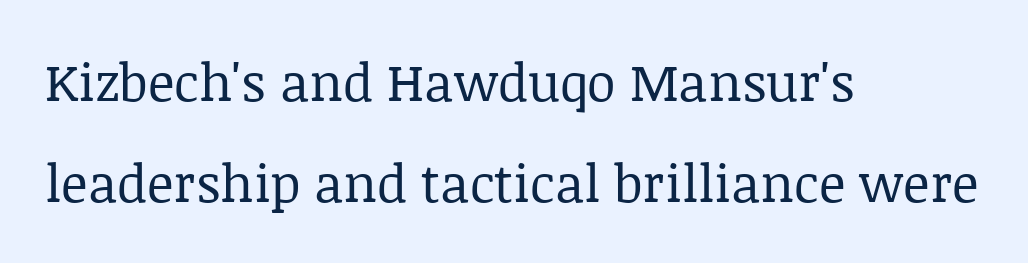
Q: Is the text bold? A: No.
Q: Is the text italic (slanted)? A: No, it is upright.
Q: Is the typeface a serif or a sans-serif typeface? A: Serif.
Q: Is the text underlined? A: No.
Q: How is the paragraph aligned? A: Left-aligned.
Q: Is the spacing between letters normal or unusually wide? A: Normal.
Q: Is the spacing between lines tight, normal or loose? A: Loose.
Q: Width (condensed, normal, or wide)? A: Normal.
Q: Stroke contrast? A: Low.
Q: x-height? A: Large.
Q: Monospaced? A: No.
